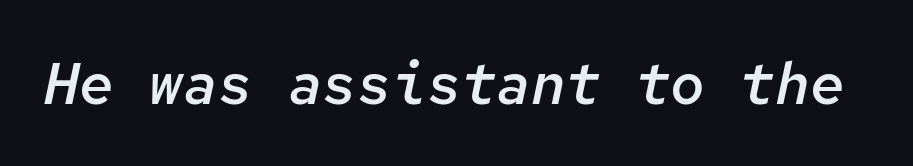
Q: Is the text bold? A: Semi-bold.
Q: Is the text italic (slanted)? A: Yes, it leans right by about 12 degrees.
Q: Is the text underlined? A: No.
Q: Is the spacing between letters normal or unusually wide? A: Normal.
Q: Width (condensed, normal, or wide)? A: Normal.
Q: Stroke contrast? A: Low.
Q: x-height? A: Medium.
Q: Monospaced? A: Yes.
